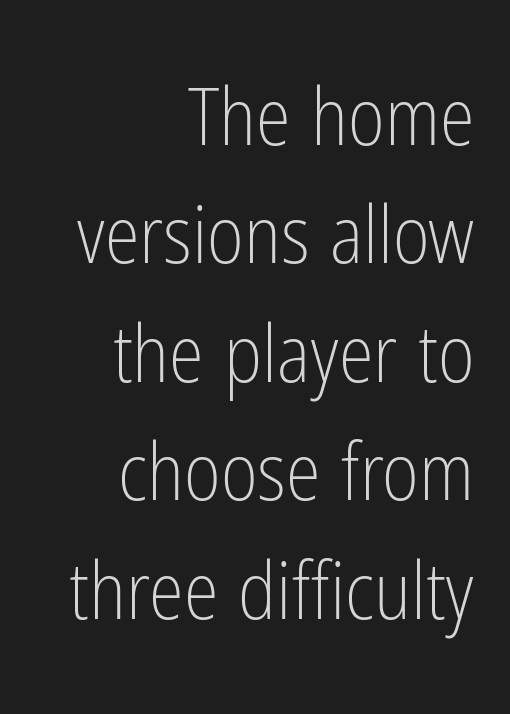
Evenly set lines give the paragraph a standard silhouette. The face used here is a sans, in the tradition of grotesques and geometrics. It's the straight-up-and-down kind of type. The passage is arranged like a letterhead date or caption credit — flush right. You could not count columns in this text — the font is proportionally spaced. Stem width sits at or under what a default text font uses.
